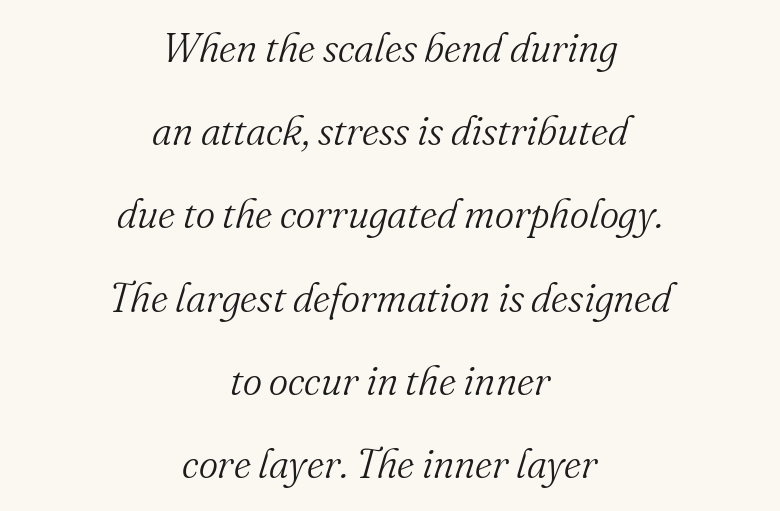
{"serif": "yes", "italic": "yes", "lean": "right", "slant_degrees": 16, "bold": "no", "weight": "light", "width": "normal", "stroke_contrast": "medium", "x_height": "small", "monospaced": "no", "underline": "no", "align": "center", "line_spacing": "loose", "line_spacing_ratio": 2.03, "letter_spacing": "normal", "letter_spacing_em": 0.0, "glyph_px": 41}
